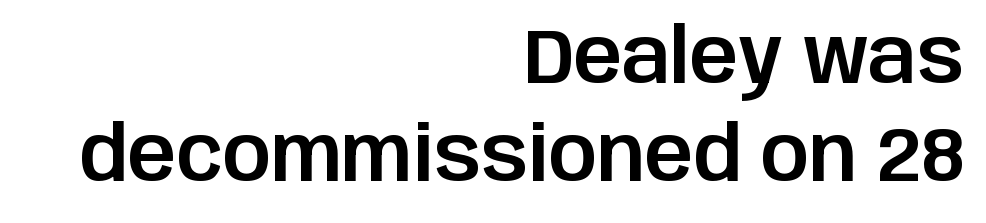
{"serif": "no", "italic": "no", "width": "normal", "stroke_contrast": "low", "x_height": "large", "monospaced": "no", "underline": "no", "align": "right", "line_spacing": "normal", "line_spacing_ratio": 1.29, "letter_spacing": "normal", "letter_spacing_em": 0.0, "glyph_px": 76}
